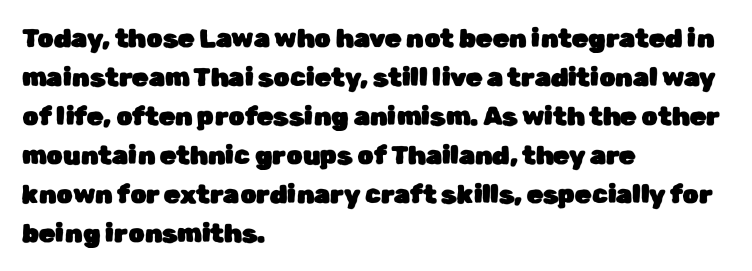
The image shows 26 px text type, upright; set left-aligned, normal line spacing (1.5x), normal letter spacing, not underlined.
